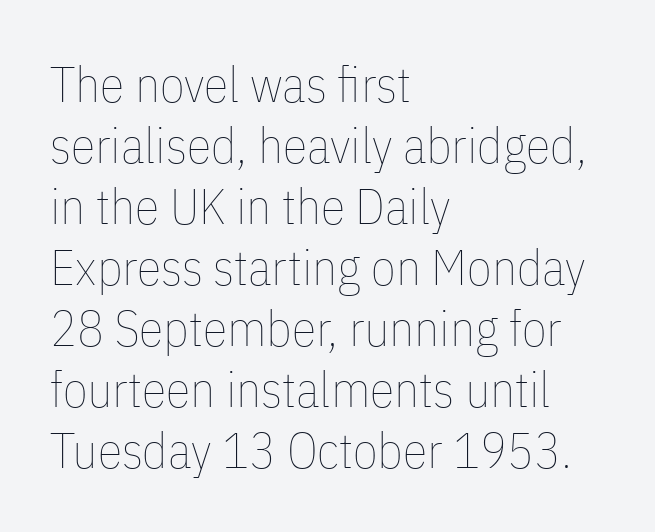
Q: Is the text bold? A: No.
Q: Is the text italic (slanted)? A: No, it is upright.
Q: Is the text underlined? A: No.
Q: How is the paragraph aligned? A: Left-aligned.
Q: Is the spacing between letters normal or unusually wide? A: Normal.
Q: Width (condensed, normal, or wide)? A: Condensed.
Q: Stroke contrast? A: Low.
Q: x-height? A: Medium.
Q: Monospaced? A: No.
